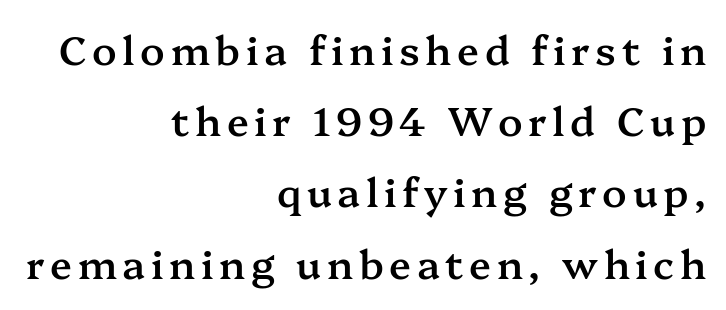
{"serif": "yes", "italic": "no", "bold": "semi", "weight": "semibold", "width": "normal", "stroke_contrast": "medium", "x_height": "medium", "monospaced": "no", "underline": "no", "align": "right", "line_spacing_ratio": 1.78, "glyph_px": 40}
